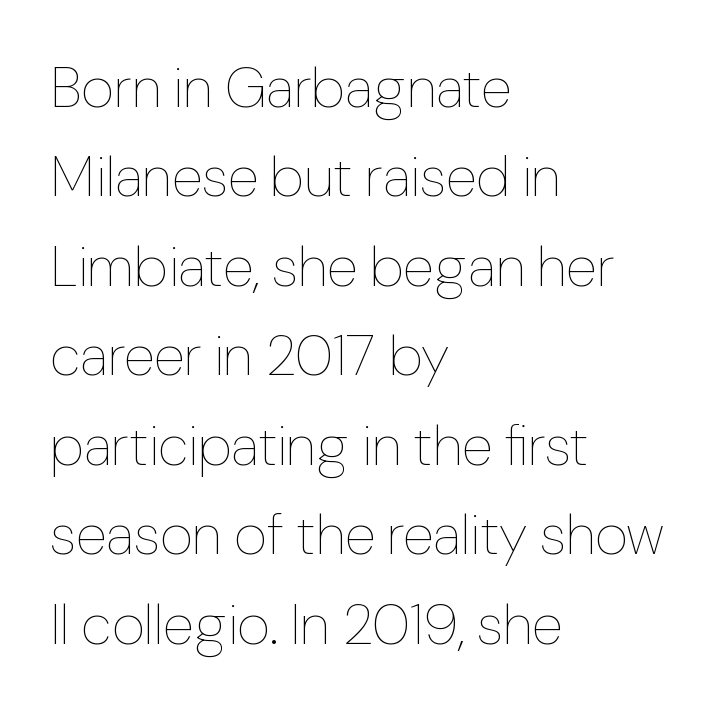
The image shows 57 px thin type, upright; set left-aligned, normal line spacing (1.57x), normal letter spacing, not underlined; low stroke contrast and a medium x-height.
